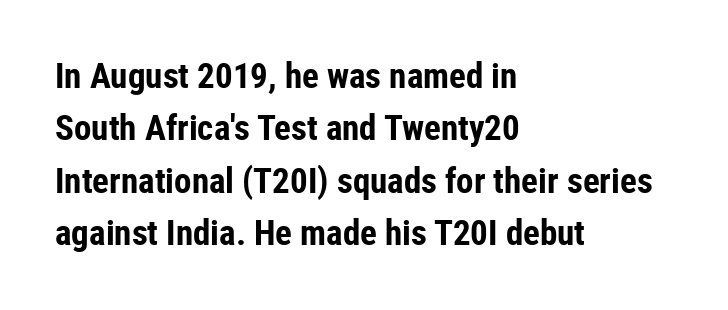
Q: Is the text bold? A: Yes.
Q: Is the text italic (slanted)? A: No, it is upright.
Q: Is the typeface a serif or a sans-serif typeface? A: Sans-serif.
Q: Is the text underlined? A: No.
Q: How is the paragraph aligned? A: Left-aligned.
Q: Is the spacing between letters normal or unusually wide? A: Normal.
Q: Is the spacing between lines tight, normal or loose? A: Normal.
Q: Width (condensed, normal, or wide)? A: Condensed.
Q: Stroke contrast? A: Low.
Q: x-height? A: Medium.
Q: Monospaced? A: No.
